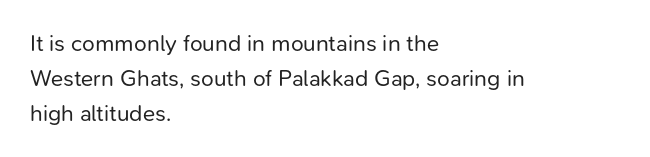
The image shows 23 px text type, upright; set left-aligned, normal line spacing (1.52x), normal letter spacing, not underlined.
